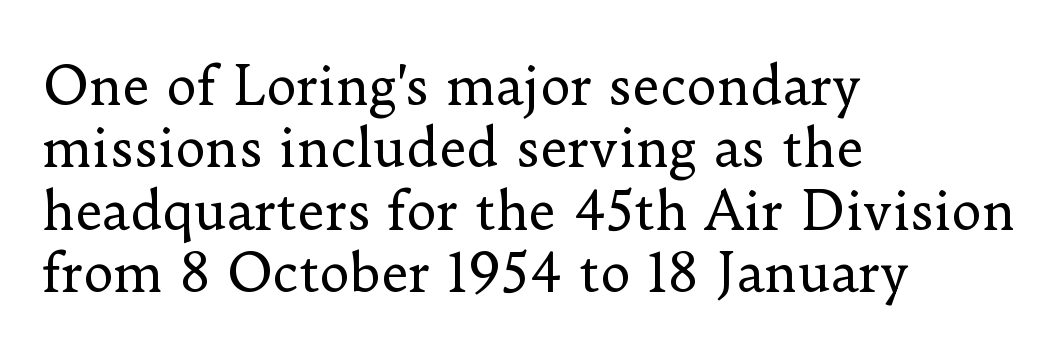
Beneath every word, the page is bare. Varying glyph widths throughout — classic text-font behaviour. Do the letters lean? They stand straight. Look at the bottom of the vertical strokes: they flare into serifs here. Vertical stems look standard width or narrower in stroke.
